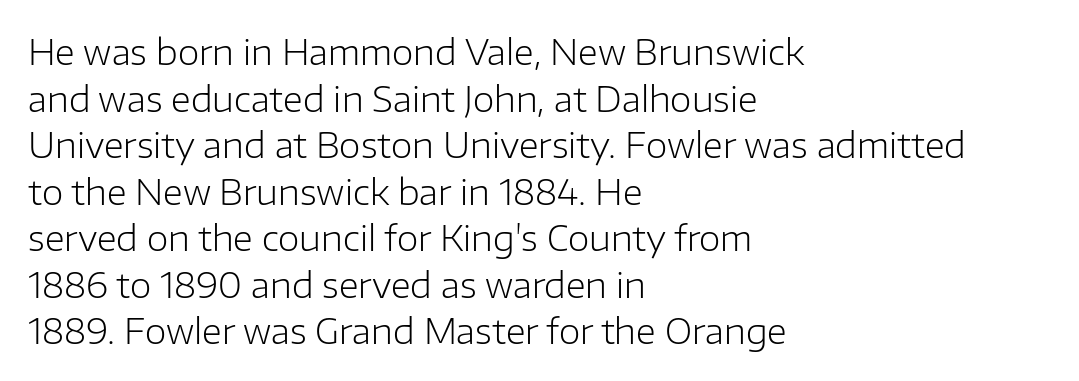
Q: Is the text bold? A: No.
Q: Is the text italic (slanted)? A: No, it is upright.
Q: Is the typeface a serif or a sans-serif typeface? A: Sans-serif.
Q: Is the text underlined? A: No.
Q: How is the paragraph aligned? A: Left-aligned.
Q: Is the spacing between letters normal or unusually wide? A: Normal.
Q: Is the spacing between lines tight, normal or loose? A: Normal.
Q: Width (condensed, normal, or wide)? A: Normal.
Q: Stroke contrast? A: Low.
Q: x-height? A: Medium.
Q: Monospaced? A: No.
